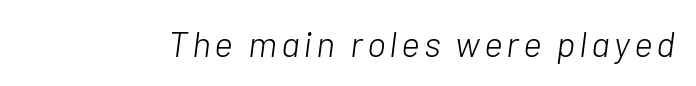
{"italic": "yes", "lean": "right", "slant_degrees": 7, "bold": "no", "weight": "light", "width": "normal", "stroke_contrast": "low", "x_height": "medium", "monospaced": "no", "underline": "no", "glyph_px": 36}
